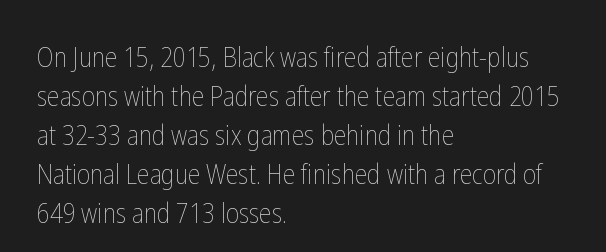
Q: Is the text bold? A: No.
Q: Is the text italic (slanted)? A: No, it is upright.
Q: Is the text underlined? A: No.
Q: How is the paragraph aligned? A: Left-aligned.
Q: Is the spacing between letters normal or unusually wide? A: Normal.
Q: Is the spacing between lines tight, normal or loose? A: Normal.
Q: Width (condensed, normal, or wide)? A: Condensed.
Q: Stroke contrast? A: Low.
Q: x-height? A: Medium.
Q: Monospaced? A: No.
